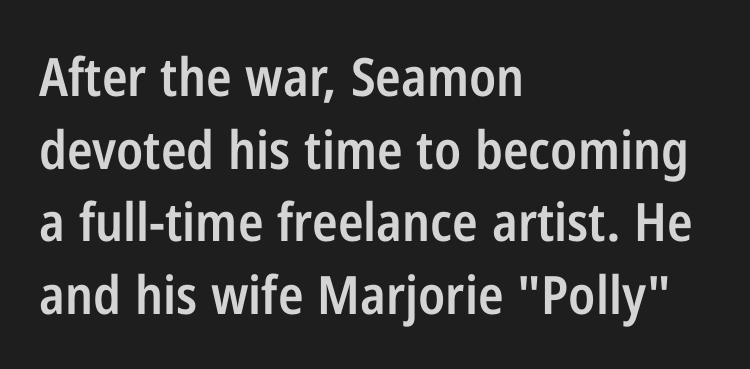
Q: Is the text bold? A: Semi-bold.
Q: Is the text italic (slanted)? A: No, it is upright.
Q: Is the typeface a serif or a sans-serif typeface? A: Sans-serif.
Q: Is the text underlined? A: No.
Q: How is the paragraph aligned? A: Left-aligned.
Q: Is the spacing between letters normal or unusually wide? A: Normal.
Q: Is the spacing between lines tight, normal or loose? A: Normal.
Q: Width (condensed, normal, or wide)? A: Condensed.
Q: Stroke contrast? A: Low.
Q: x-height? A: Medium.
Q: Monospaced? A: No.
